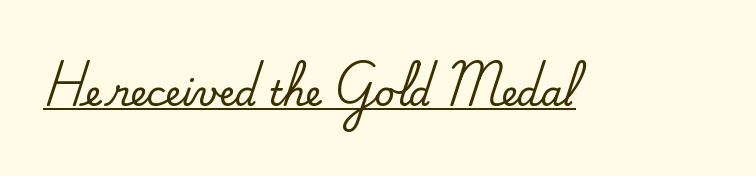
{"serif": "yes", "width": "normal", "stroke_contrast": "medium", "x_height": "small", "monospaced": "no", "underline": "yes", "letter_spacing": "normal", "letter_spacing_em": 0.0, "glyph_px": 35}
